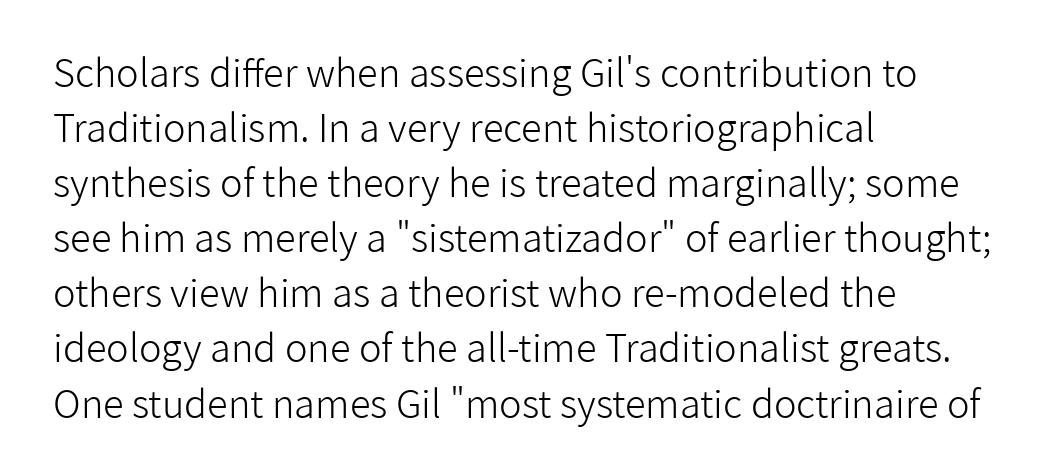
Q: Is the text bold? A: No.
Q: Is the text italic (slanted)? A: No, it is upright.
Q: Is the typeface a serif or a sans-serif typeface? A: Sans-serif.
Q: Is the text underlined? A: No.
Q: How is the paragraph aligned? A: Left-aligned.
Q: Is the spacing between letters normal or unusually wide? A: Normal.
Q: Is the spacing between lines tight, normal or loose? A: Normal.
Q: Width (condensed, normal, or wide)? A: Normal.
Q: Stroke contrast? A: Low.
Q: x-height? A: Medium.
Q: Monospaced? A: No.
